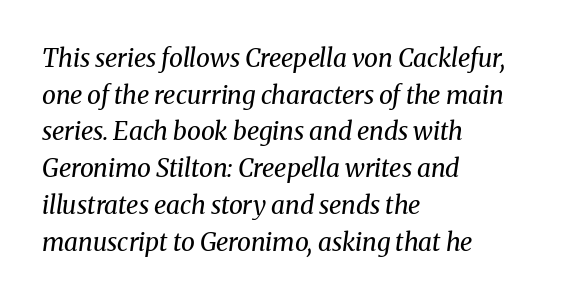
{"italic": "yes", "lean": "right", "slant_degrees": 8, "bold": "no", "underline": "no", "align": "left", "line_spacing": "normal", "line_spacing_ratio": 1.47, "letter_spacing": "normal", "letter_spacing_em": 0.0, "glyph_px": 25}
